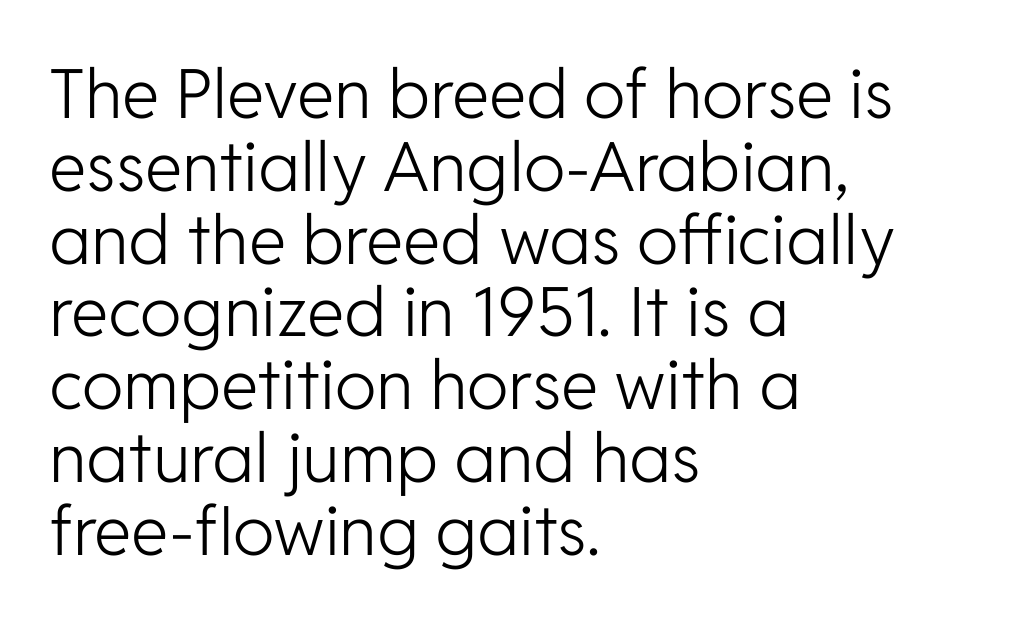
{"serif": "no", "italic": "no", "bold": "no", "weight": "light", "width": "normal", "stroke_contrast": "low", "x_height": "medium", "monospaced": "no", "underline": "no", "align": "left", "line_spacing": "tight", "line_spacing_ratio": 1.07, "letter_spacing": "normal", "letter_spacing_em": 0.0, "glyph_px": 68}
